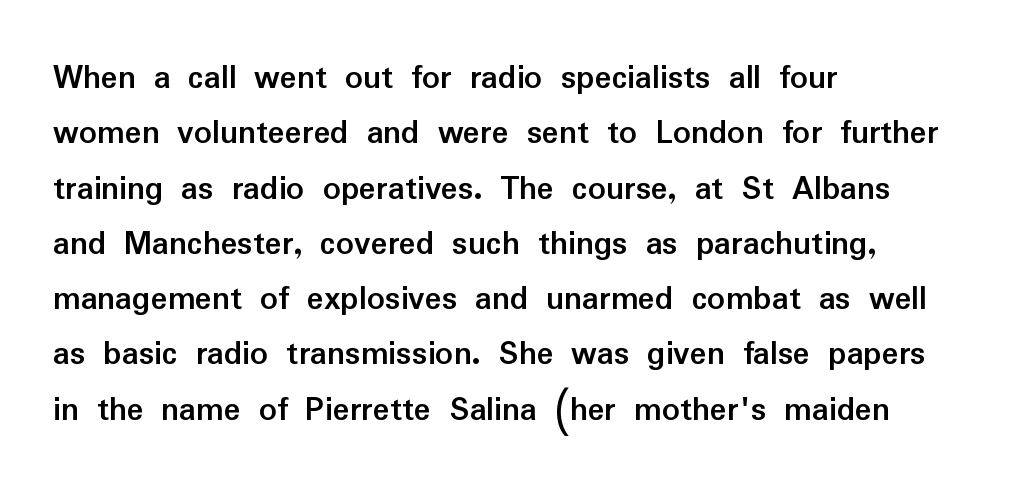
{"serif": "no", "italic": "no", "bold": "yes", "weight": "semibold", "width": "normal", "stroke_contrast": "low", "x_height": "medium", "monospaced": "no", "underline": "no", "align": "left", "line_spacing": "normal", "line_spacing_ratio": 1.58, "letter_spacing": "normal", "letter_spacing_em": 0.0, "glyph_px": 35}
